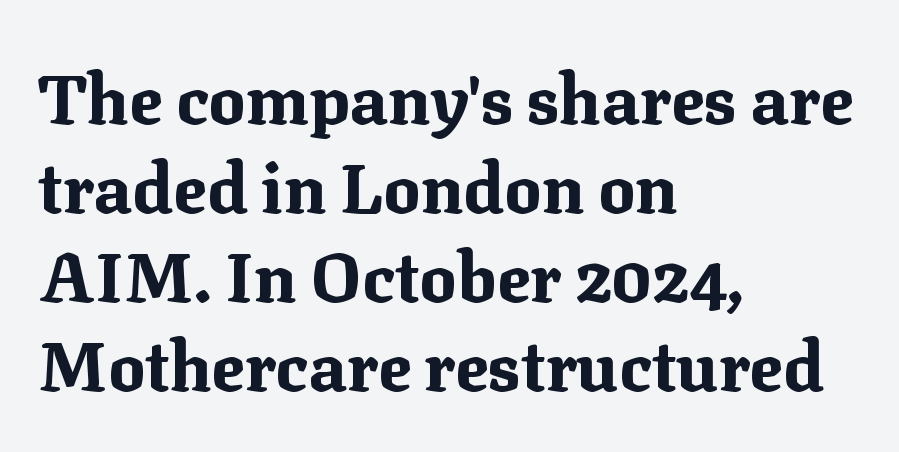
Q: Is the text bold? A: Yes.
Q: Is the text italic (slanted)? A: No, it is upright.
Q: Is the typeface a serif or a sans-serif typeface? A: Serif.
Q: Is the text underlined? A: No.
Q: How is the paragraph aligned? A: Left-aligned.
Q: Is the spacing between letters normal or unusually wide? A: Normal.
Q: Is the spacing between lines tight, normal or loose? A: Normal.
Q: Width (condensed, normal, or wide)? A: Normal.
Q: Stroke contrast? A: Medium.
Q: x-height? A: Medium.
Q: Monospaced? A: No.
